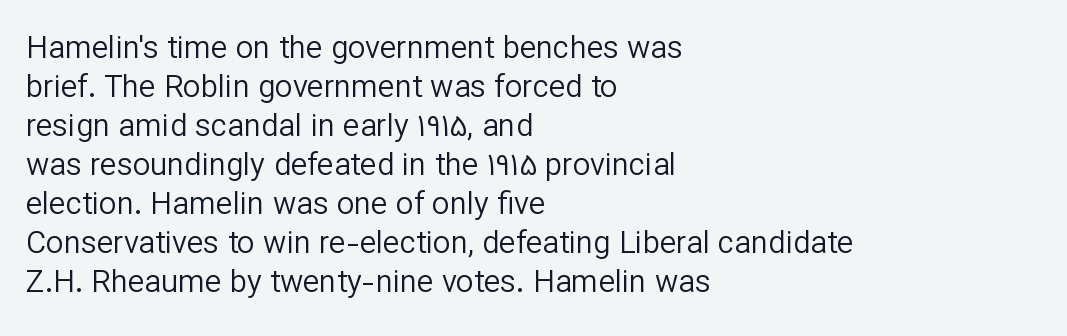
Line beginnings align vertically; line endings do not. The letters look calm and open, with moderate or lighter stems. Words appear dense and cohesive because spacing is normal. The typeface chosen for these lines omits serifs. The specimen omits any rule beneath the text block's lines. The leading is moderate, giving the passage an even texture.
